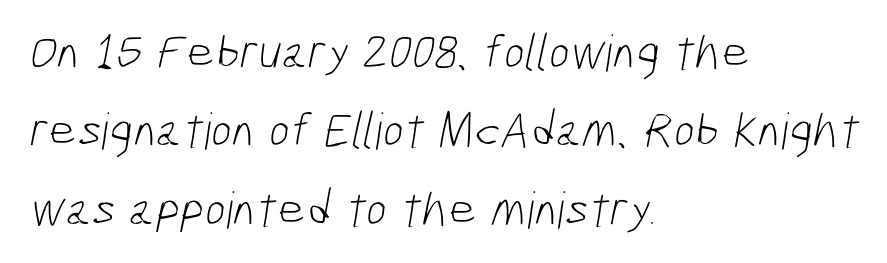
Q: Is the text bold? A: No.
Q: Is the typeface a serif or a sans-serif typeface? A: Sans-serif.
Q: Is the text underlined? A: No.
Q: How is the paragraph aligned? A: Left-aligned.
Q: Is the spacing between letters normal or unusually wide? A: Normal.
Q: Is the spacing between lines tight, normal or loose? A: Normal.
Q: Width (condensed, normal, or wide)? A: Condensed.
Q: Stroke contrast? A: Low.
Q: x-height? A: Medium.
Q: Monospaced? A: No.
